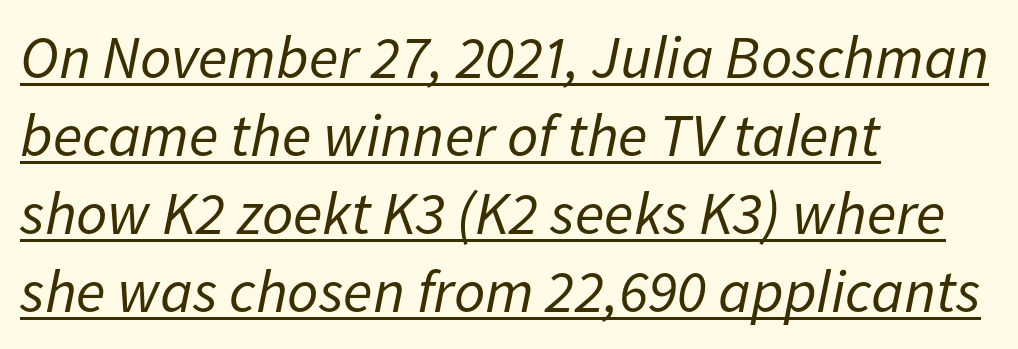
{"italic": "yes", "lean": "right", "slant_degrees": 11, "bold": "no", "weight": "regular", "width": "normal", "stroke_contrast": "low", "x_height": "medium", "monospaced": "no", "underline": "yes", "align": "left", "line_spacing": "normal", "line_spacing_ratio": 1.28, "letter_spacing": "normal", "letter_spacing_em": 0.0, "glyph_px": 61}
